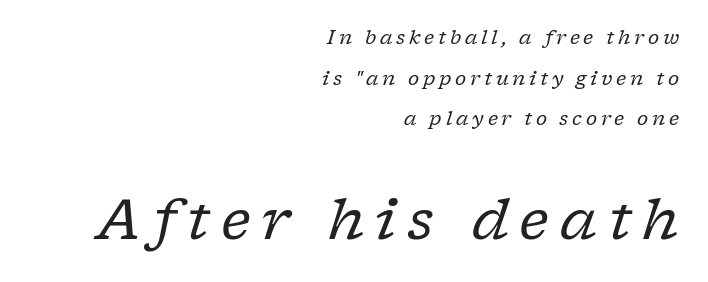
{"serif": "yes", "italic": "yes", "lean": "right", "slant_degrees": 17, "bold": "no", "weight": "regular", "width": "normal", "stroke_contrast": "low", "x_height": "medium", "monospaced": "no", "underline": "no", "align": "right", "line_spacing": "loose", "line_spacing_ratio": 2.14, "letter_spacing": "wide", "letter_spacing_em": 0.2, "larger_block": "second", "size_ratio": 2.95, "glyph_px": 56}
